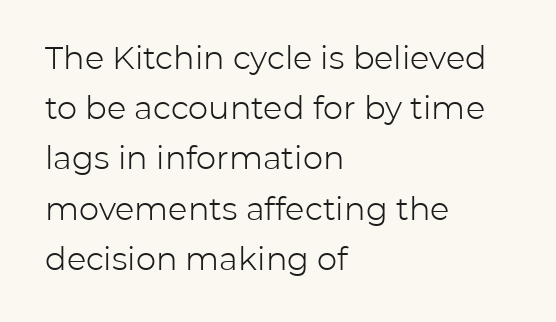
{"serif": "no", "italic": "no", "bold": "no", "weight": "light", "width": "normal", "stroke_contrast": "low", "x_height": "medium", "monospaced": "no", "underline": "no", "align": "left", "line_spacing": "normal", "line_spacing_ratio": 1.57, "letter_spacing": "normal", "letter_spacing_em": 0.0, "glyph_px": 32}
